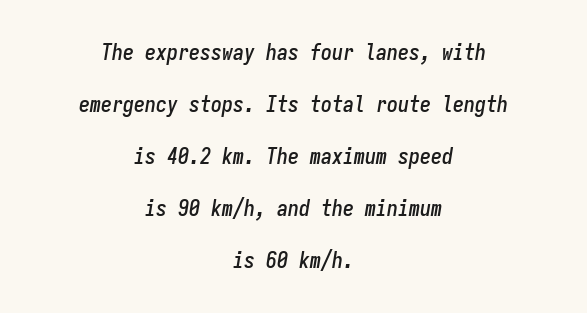
The image shows 22 px text type, italic (leaning right); set centered, loose line spacing (2.36x), normal letter spacing, not underlined.
